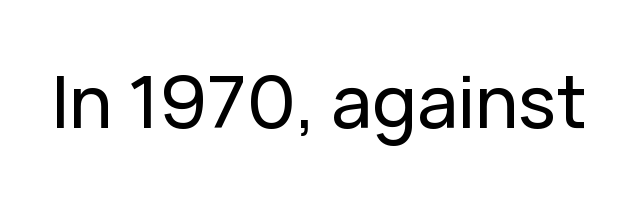
The image shows 72 px sans-serif type, upright; set normal letter spacing, not underlined; low stroke contrast and a medium x-height.
